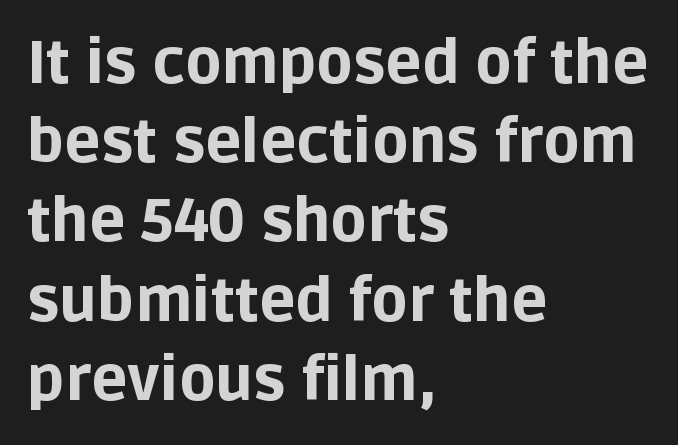
Is this a fixed-width face? No — the glyphs have proportional, varying widths. The typography opts for an upright posture over an oblique one. Are there feet on the stems? There aren't — it's a sans. Students, this is bold: see how much ink each stroke carries.
